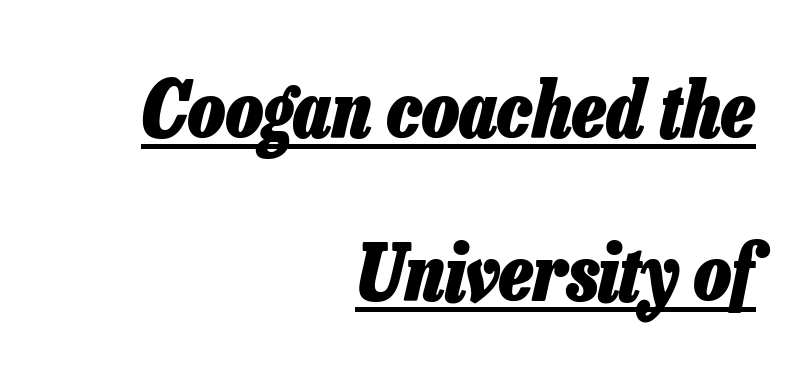
Q: Is the text bold? A: Yes.
Q: Is the text italic (slanted)? A: Yes, it leans right by about 13 degrees.
Q: Is the text underlined? A: Yes.
Q: How is the paragraph aligned? A: Right-aligned.
Q: Is the spacing between letters normal or unusually wide? A: Normal.
Q: Is the spacing between lines tight, normal or loose? A: Loose.
Q: Width (condensed, normal, or wide)? A: Condensed.
Q: Stroke contrast? A: Low.
Q: x-height? A: Medium.
Q: Monospaced? A: No.
